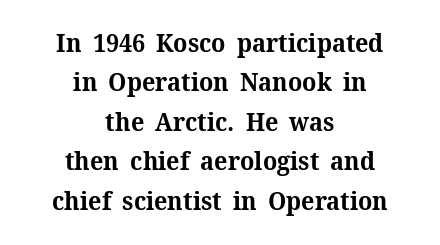
Q: Is the text bold? A: Yes.
Q: Is the text italic (slanted)? A: No, it is upright.
Q: Is the text underlined? A: No.
Q: How is the paragraph aligned? A: Centered.
Q: Is the spacing between letters normal or unusually wide? A: Normal.
Q: Is the spacing between lines tight, normal or loose? A: Normal.
